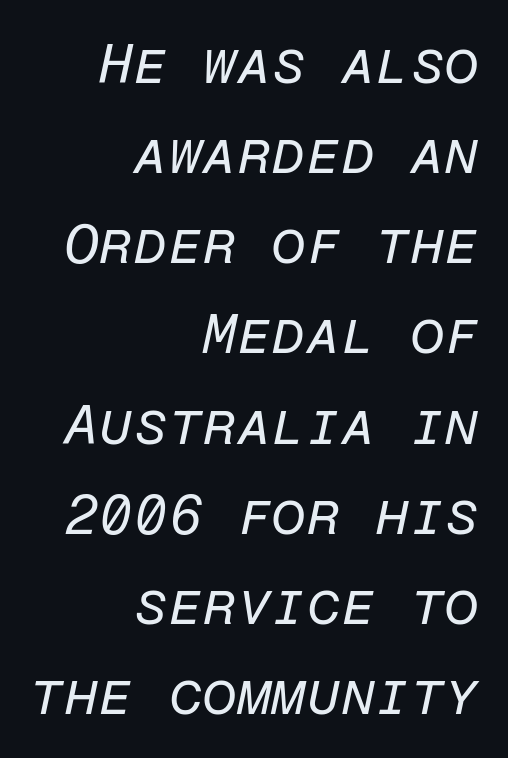
Caption: face not bold, strokes unweighted. The area under the type is left untouched. One-word summary of the alignment: right. Tracking here is standard; glyphs follow each other at the usual distance.
